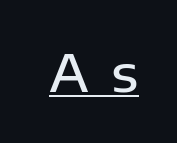
The sample has been set in demibold, a notch under bold. These lines are composed in type without serifs. Unlike italic type, these characters show no tilt at all. Words appear elongated and porous because spacing is wide. Underline: present.
